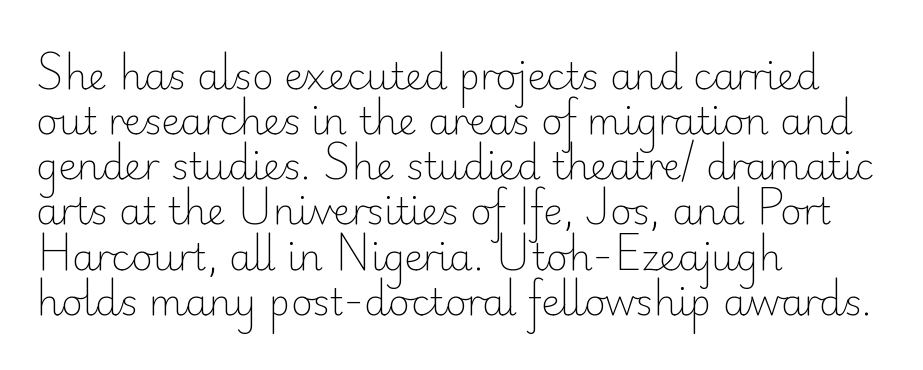
{"serif": "no", "italic": "no", "bold": "no", "weight": "light", "width": "normal", "stroke_contrast": "low", "x_height": "small", "monospaced": "no", "underline": "no", "align": "left", "line_spacing_ratio": 1.22, "letter_spacing": "normal", "letter_spacing_em": 0.0, "glyph_px": 37}
